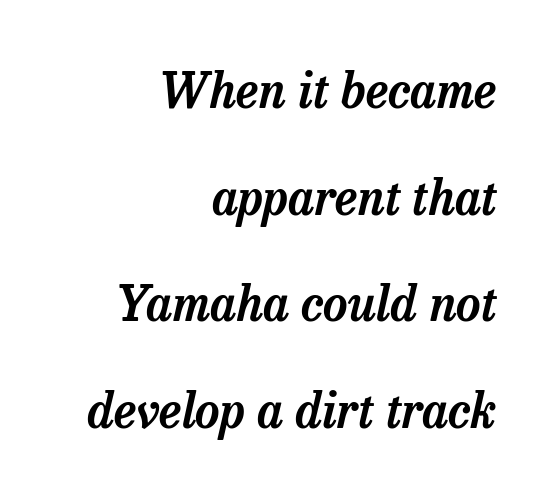
The image shows 48 px serif type, italic (leaning right); set right-aligned, loose line spacing (2.22x), normal letter spacing, not underlined; low stroke contrast and a medium x-height.
